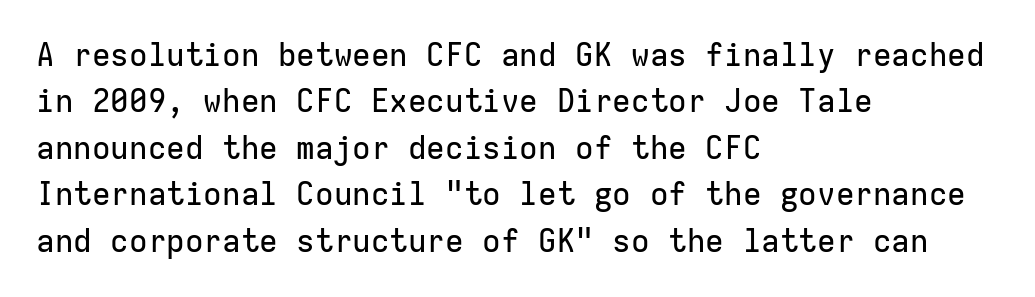
Each word holds together tightly as a unit, with standard inter-letter gaps. Type style note: lacks serifs. In CSS terms this would be text-align: left. This is the regular roman posture of the typeface. A normal amount of white space separates one row of letters from the next.
